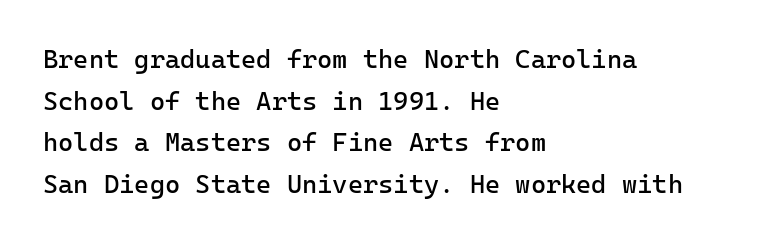
{"italic": "no", "bold": "no", "underline": "no", "align": "left", "line_spacing": "normal", "line_spacing_ratio": 1.6, "letter_spacing": "normal", "letter_spacing_em": 0.0, "glyph_px": 26}
